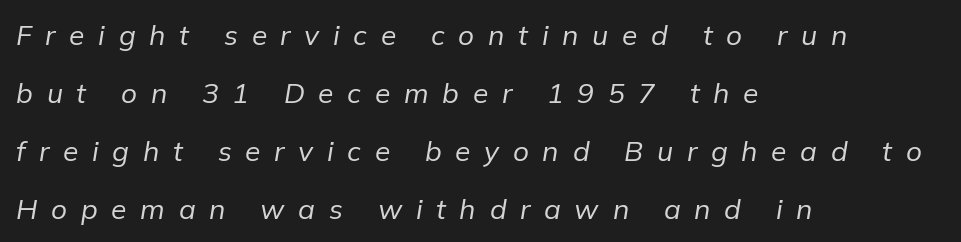
Q: Is the text bold? A: No.
Q: Is the text italic (slanted)? A: Yes, it leans right by about 9 degrees.
Q: Is the text underlined? A: No.
Q: How is the paragraph aligned? A: Left-aligned.
Q: Is the spacing between letters normal or unusually wide? A: Unusually wide.
Q: Is the spacing between lines tight, normal or loose? A: Loose.
Q: Width (condensed, normal, or wide)? A: Normal.
Q: Stroke contrast? A: Low.
Q: x-height? A: Medium.
Q: Monospaced? A: No.
